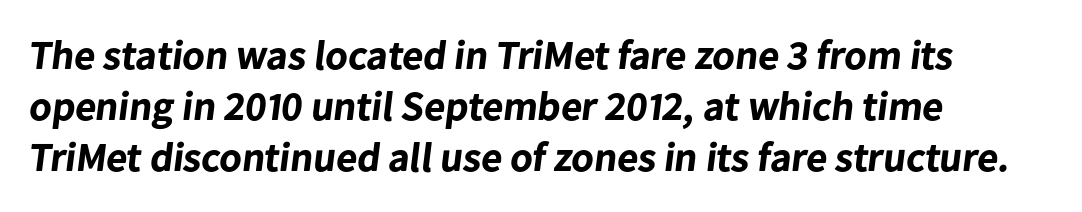
The image shows 41 px bold sans-serif type; set left-aligned, normal line spacing (1.25x), normal letter spacing, not underlined; low stroke contrast and a medium x-height.
